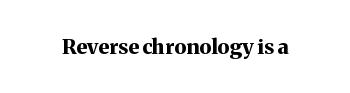
The image shows 21 px bold type, upright; set normal letter spacing, not underlined.
